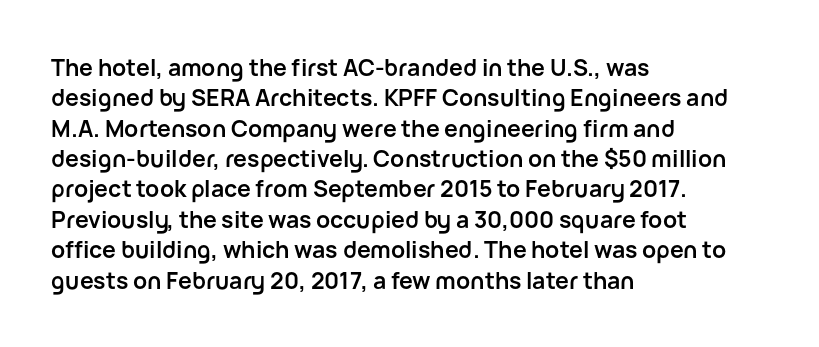
{"italic": "no", "bold": "yes", "underline": "no", "align": "left", "line_spacing": "normal", "line_spacing_ratio": 1.32, "letter_spacing": "normal", "letter_spacing_em": 0.0, "glyph_px": 23}
